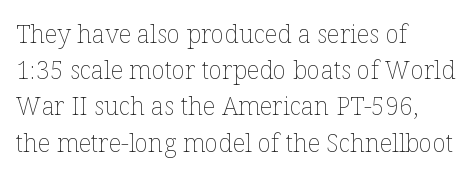
Q: Is the text bold? A: No.
Q: Is the text italic (slanted)? A: No, it is upright.
Q: Is the text underlined? A: No.
Q: How is the paragraph aligned? A: Left-aligned.
Q: Is the spacing between letters normal or unusually wide? A: Normal.
Q: Is the spacing between lines tight, normal or loose? A: Normal.
